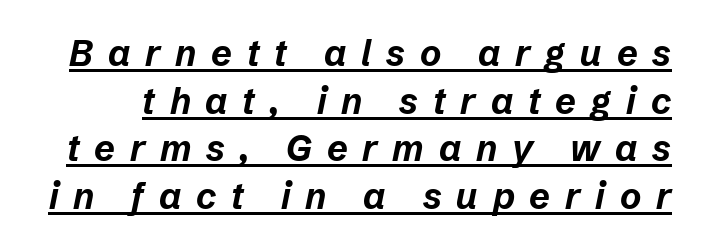
Q: Is the text bold? A: Yes.
Q: Is the text italic (slanted)? A: Yes, it leans right by about 12 degrees.
Q: Is the text underlined? A: Yes.
Q: Is the spacing between letters normal or unusually wide? A: Unusually wide.
Q: Is the spacing between lines tight, normal or loose? A: Normal.
Q: Width (condensed, normal, or wide)? A: Normal.
Q: Stroke contrast? A: Low.
Q: x-height? A: Medium.
Q: Monospaced? A: No.
